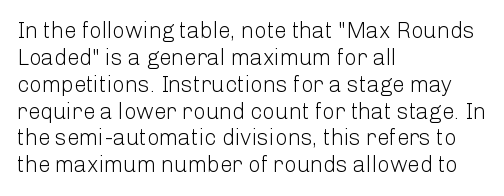
Q: Is the text bold? A: No.
Q: Is the text italic (slanted)? A: No, it is upright.
Q: Is the text underlined? A: No.
Q: How is the paragraph aligned? A: Left-aligned.
Q: Is the spacing between letters normal or unusually wide? A: Normal.
